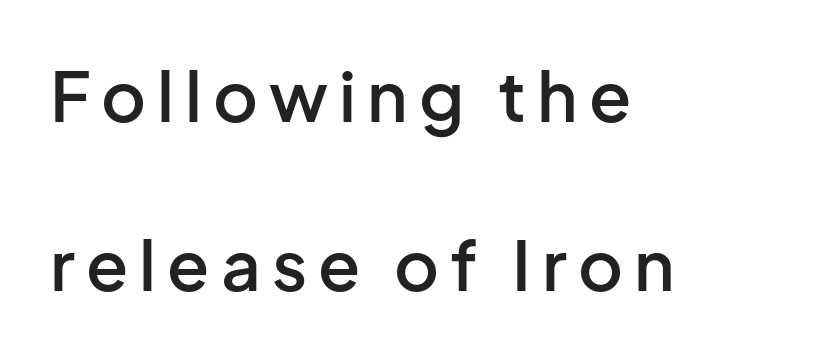
Q: Is the text bold? A: Semi-bold.
Q: Is the text italic (slanted)? A: No, it is upright.
Q: Is the typeface a serif or a sans-serif typeface? A: Sans-serif.
Q: Is the text underlined? A: No.
Q: How is the paragraph aligned? A: Left-aligned.
Q: Is the spacing between lines tight, normal or loose? A: Loose.
Q: Width (condensed, normal, or wide)? A: Normal.
Q: Stroke contrast? A: Low.
Q: x-height? A: Medium.
Q: Monospaced? A: No.
